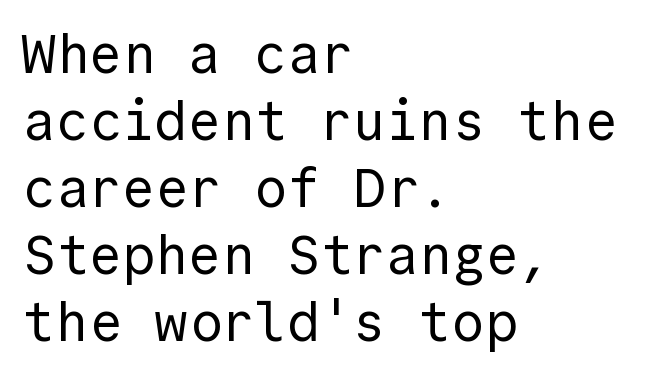
Q: Is the text bold? A: No.
Q: Is the text italic (slanted)? A: No, it is upright.
Q: Is the typeface a serif or a sans-serif typeface? A: Sans-serif.
Q: Is the text underlined? A: No.
Q: How is the paragraph aligned? A: Left-aligned.
Q: Is the spacing between letters normal or unusually wide? A: Normal.
Q: Width (condensed, normal, or wide)? A: Normal.
Q: x-height? A: Medium.
Q: Monospaced? A: Yes.
